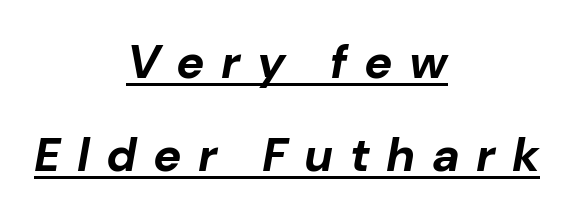
The image shows 47 px bold type, italic (leaning right); set centered, loose line spacing (1.98x), unusually wide letter spacing (+0.35 em), underlined; low stroke contrast and a medium x-height.
